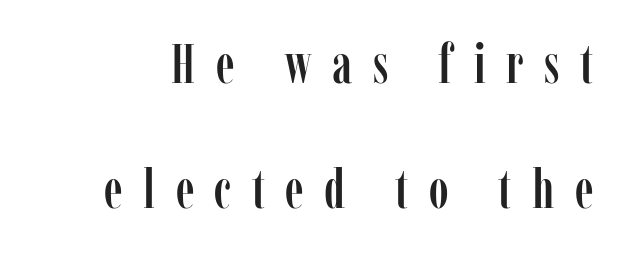
Glyph-to-glyph distance is far greater than everyday printed text. One glance says open: line gaps are wider than usual. Do the characters align in a grid? No, the font is proportional. Is this a sans? No — the strokes have serifs.
